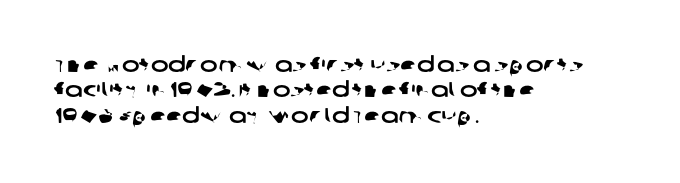
Q: Is the text underlined? A: No.
Q: How is the paragraph aligned? A: Left-aligned.
Q: Is the spacing between letters normal or unusually wide? A: Normal.
